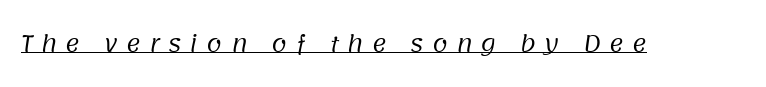
{"bold": "no", "underline": "yes", "letter_spacing": "wide", "letter_spacing_em": 0.38, "glyph_px": 22}
